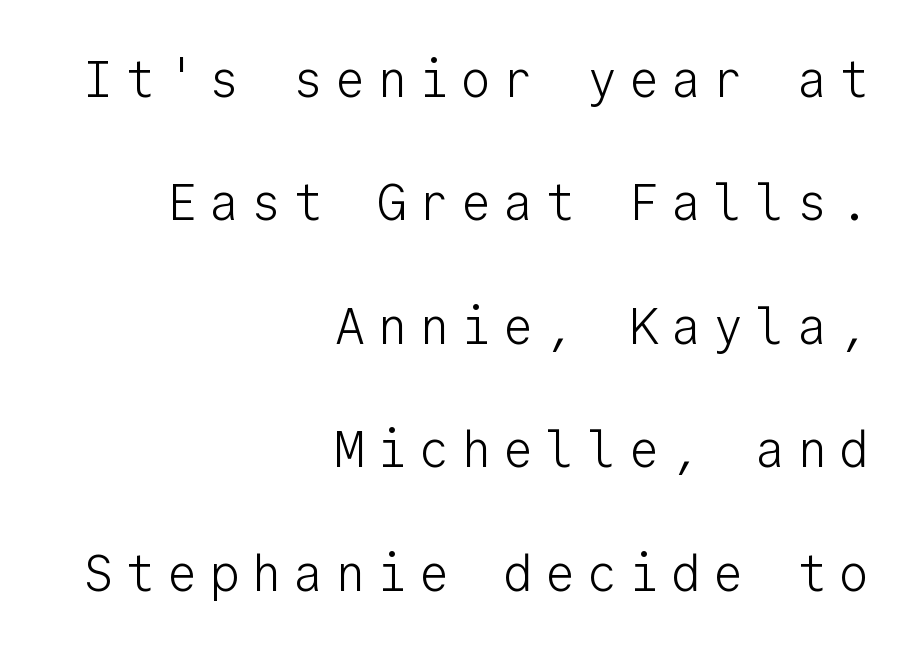
Q: Is the text bold? A: No.
Q: Is the text italic (slanted)? A: No, it is upright.
Q: Is the typeface a serif or a sans-serif typeface? A: Sans-serif.
Q: Is the text underlined? A: No.
Q: How is the paragraph aligned? A: Right-aligned.
Q: Is the spacing between letters normal or unusually wide? A: Unusually wide.
Q: Is the spacing between lines tight, normal or loose? A: Loose.
Q: Width (condensed, normal, or wide)? A: Normal.
Q: Stroke contrast? A: Low.
Q: x-height? A: Medium.
Q: Monospaced? A: Yes.
